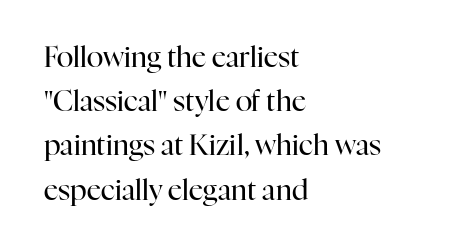
Q: Is the text bold? A: No.
Q: Is the text italic (slanted)? A: No, it is upright.
Q: Is the typeface a serif or a sans-serif typeface? A: Serif.
Q: Is the text underlined? A: No.
Q: How is the paragraph aligned? A: Left-aligned.
Q: Is the spacing between letters normal or unusually wide? A: Normal.
Q: Is the spacing between lines tight, normal or loose? A: Normal.
Q: Width (condensed, normal, or wide)? A: Normal.
Q: Stroke contrast? A: High.
Q: x-height? A: Medium.
Q: Monospaced? A: No.
